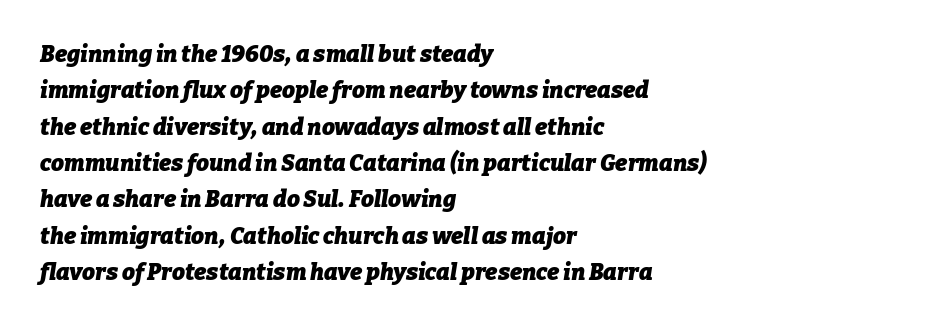
Q: Is the text bold? A: Yes.
Q: Is the text italic (slanted)? A: Yes, it leans right by about 9 degrees.
Q: Is the text underlined? A: No.
Q: How is the paragraph aligned? A: Left-aligned.
Q: Is the spacing between letters normal or unusually wide? A: Normal.
Q: Is the spacing between lines tight, normal or loose? A: Normal.
